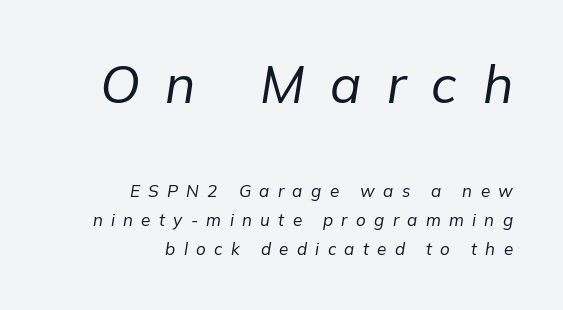
{"italic": "yes", "lean": "right", "slant_degrees": 9, "bold": "no", "weight": "regular", "width": "normal", "stroke_contrast": "low", "x_height": "medium", "monospaced": "no", "underline": "no", "align": "right", "line_spacing": "normal", "line_spacing_ratio": 1.69, "letter_spacing": "wide", "letter_spacing_em": 0.49, "larger_block": "first", "size_ratio": 3.06, "glyph_px": 52}
